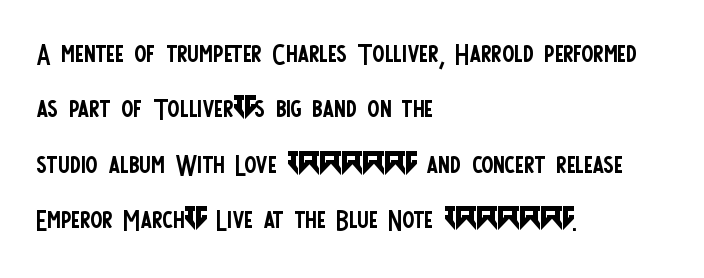
Q: Is the text bold? A: No.
Q: Is the text italic (slanted)? A: No, it is upright.
Q: Is the typeface a serif or a sans-serif typeface? A: Sans-serif.
Q: Is the text underlined? A: No.
Q: How is the paragraph aligned? A: Left-aligned.
Q: Is the spacing between letters normal or unusually wide? A: Normal.
Q: Is the spacing between lines tight, normal or loose? A: Normal.
Q: Width (condensed, normal, or wide)? A: Condensed.
Q: Stroke contrast? A: Low.
Q: x-height? A: Large.
Q: Monospaced? A: No.
